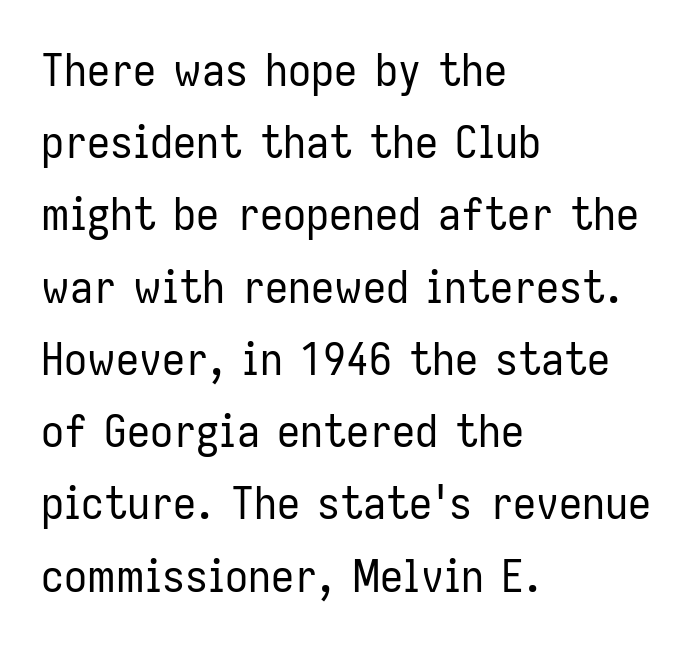
The image shows 46 px regular-weight, condensed sans-serif type, upright; set left-aligned, normal line spacing (1.57x), normal letter spacing, not underlined; low stroke contrast and a medium x-height.
